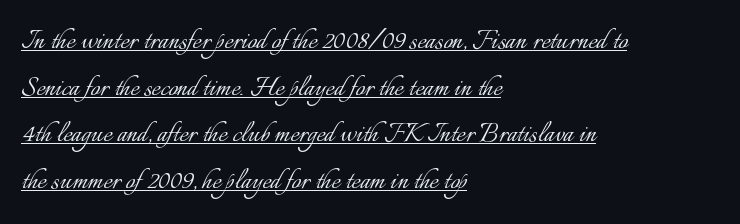
{"bold": "no", "weight": "light", "width": "normal", "stroke_contrast": "low", "x_height": "small", "monospaced": "no", "underline": "yes", "align": "left", "line_spacing": "normal", "line_spacing_ratio": 1.41, "letter_spacing": "normal", "letter_spacing_em": 0.0, "glyph_px": 33}
